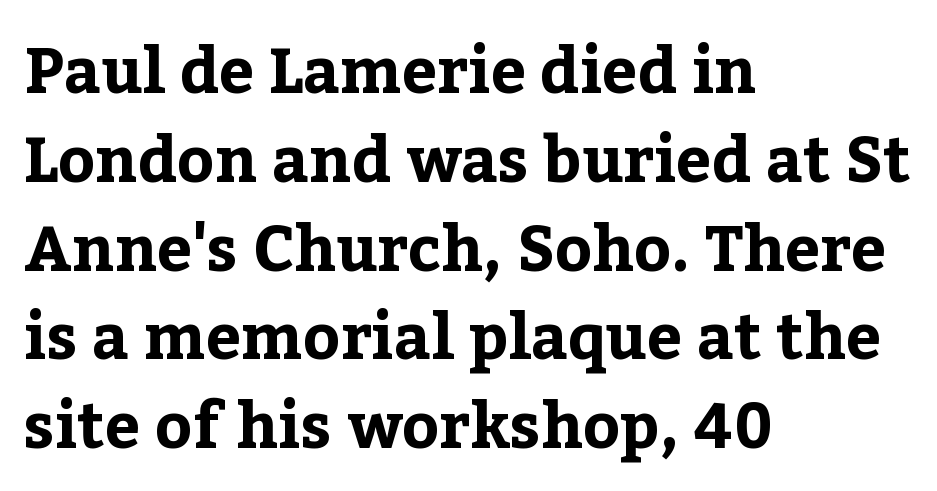
Typesetter's note: full bold, strokes at maximum text heaviness. These lines were composed using upright roman letters. Glance below the letters and you will spot only blank space. The rag falls on the right side of this text block. Here the glyphs are tracked normally, forming tight word shapes.
